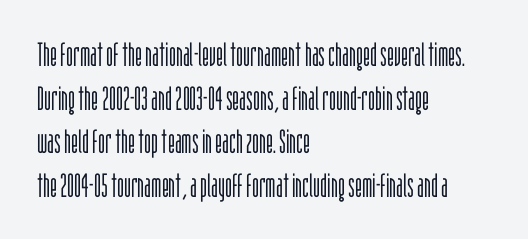
Q: Is the text bold? A: No.
Q: Is the text italic (slanted)? A: No, it is upright.
Q: Is the typeface a serif or a sans-serif typeface? A: Sans-serif.
Q: Is the text underlined? A: No.
Q: How is the paragraph aligned? A: Left-aligned.
Q: Is the spacing between letters normal or unusually wide? A: Normal.
Q: Is the spacing between lines tight, normal or loose? A: Normal.
Q: Width (condensed, normal, or wide)? A: Condensed.
Q: Stroke contrast? A: Low.
Q: x-height? A: Large.
Q: Monospaced? A: No.
